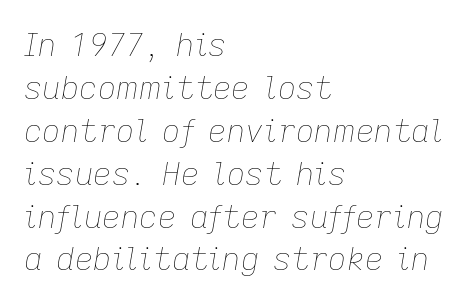
Q: Is the text bold? A: No.
Q: Is the text italic (slanted)? A: Yes, it leans right by about 9 degrees.
Q: Is the text underlined? A: No.
Q: How is the paragraph aligned? A: Left-aligned.
Q: Is the spacing between letters normal or unusually wide? A: Normal.
Q: Is the spacing between lines tight, normal or loose? A: Normal.
Q: Width (condensed, normal, or wide)? A: Normal.
Q: Stroke contrast? A: Low.
Q: x-height? A: Medium.
Q: Monospaced? A: No.
